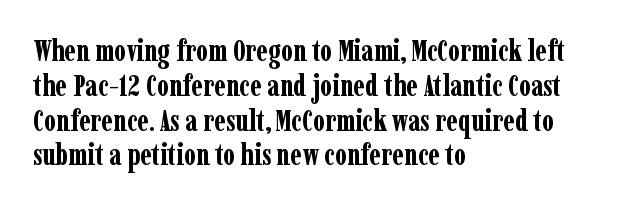
{"serif": "yes", "italic": "no", "bold": "yes", "weight": "bold", "width": "condensed", "stroke_contrast": "low", "x_height": "medium", "monospaced": "no", "underline": "no", "align": "left", "line_spacing_ratio": 1.2, "letter_spacing": "normal", "letter_spacing_em": 0.0, "glyph_px": 29}
